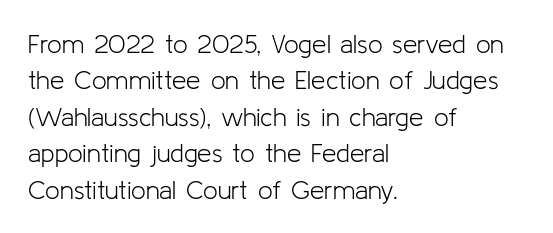
The image shows 26 px text type, upright; set left-aligned, normal line spacing (1.4x), normal letter spacing, not underlined.
